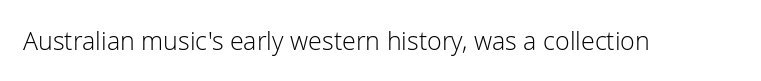
The rendering keeps characters at their native spacing. The font sits on the lighter half of the weight spectrum, regular included. Quick note: underline off. Is there any slant? The stems are plumb.
